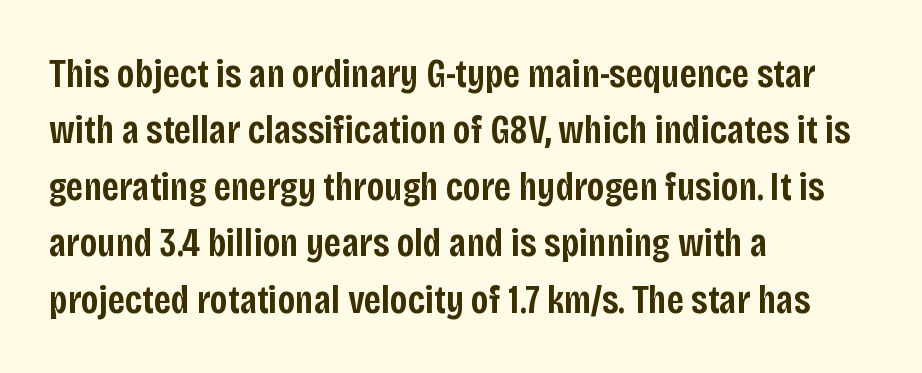
Q: Is the text bold? A: Semi-bold.
Q: Is the text italic (slanted)? A: No, it is upright.
Q: Is the typeface a serif or a sans-serif typeface? A: Sans-serif.
Q: Is the text underlined? A: No.
Q: How is the paragraph aligned? A: Left-aligned.
Q: Is the spacing between letters normal or unusually wide? A: Normal.
Q: Is the spacing between lines tight, normal or loose? A: Normal.
Q: Width (condensed, normal, or wide)? A: Condensed.
Q: Stroke contrast? A: Low.
Q: x-height? A: Large.
Q: Monospaced? A: No.
